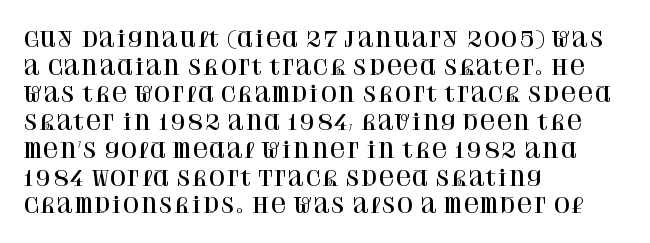
{"italic": "no", "underline": "no", "align": "left", "line_spacing": "normal", "line_spacing_ratio": 1.32, "letter_spacing": "normal", "letter_spacing_em": 0.0, "glyph_px": 21}
